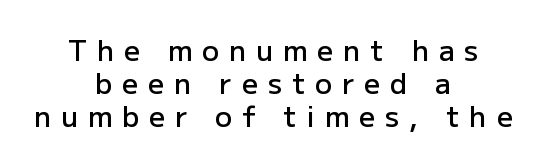
The image shows 28 px semibold sans-serif type, upright; set centered, line spacing 1.17x, unusually wide letter spacing (+0.36 em), not underlined; low stroke contrast and a medium x-height.
